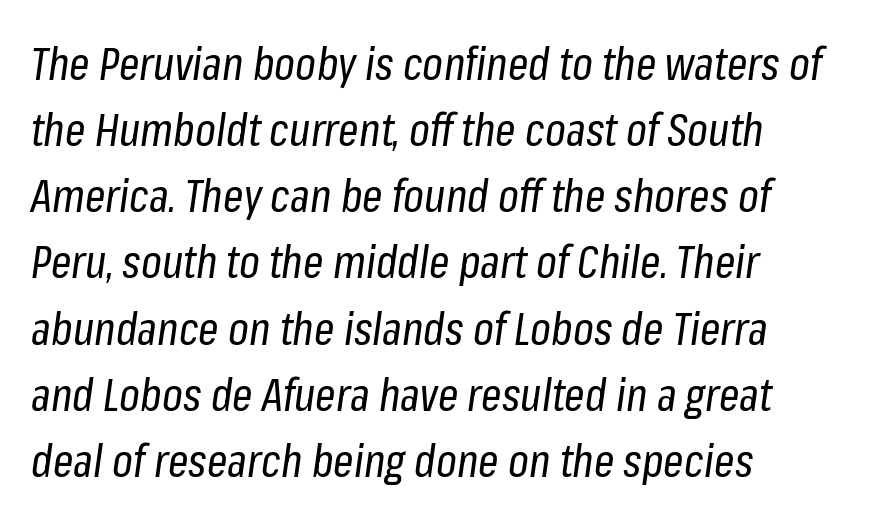
Q: Is the text bold? A: No.
Q: Is the text italic (slanted)? A: Yes, it leans right by about 8 degrees.
Q: Is the text underlined? A: No.
Q: How is the paragraph aligned? A: Left-aligned.
Q: Is the spacing between letters normal or unusually wide? A: Normal.
Q: Is the spacing between lines tight, normal or loose? A: Normal.
Q: Width (condensed, normal, or wide)? A: Condensed.
Q: Stroke contrast? A: Low.
Q: x-height? A: Medium.
Q: Monospaced? A: No.
